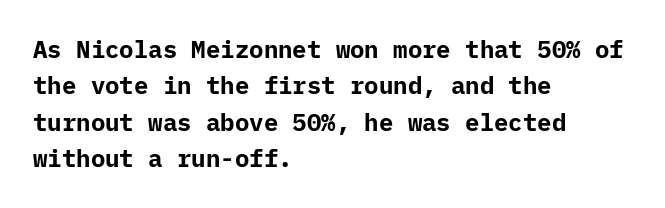
The image shows 24 px bold type, upright; set left-aligned, normal line spacing (1.52x), normal letter spacing, not underlined.
